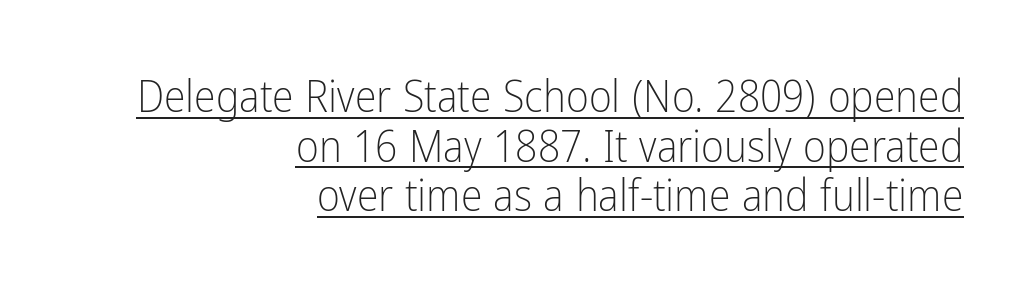
The image shows 44 px light, condensed sans-serif type, upright; set right-aligned, tight line spacing (1.13x), normal letter spacing, underlined; low stroke contrast and a medium x-height.
